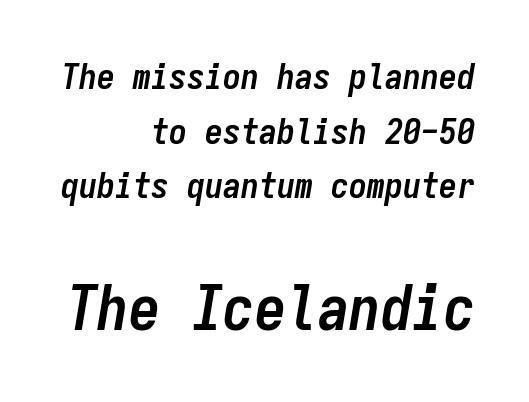
The image shows 63 px semibold, condensed type, italic (leaning right), monospaced; set right-aligned, normal line spacing (1.52x), normal letter spacing, not underlined; the second (bottom) block is 1.75x larger; low stroke contrast and a medium x-height.
